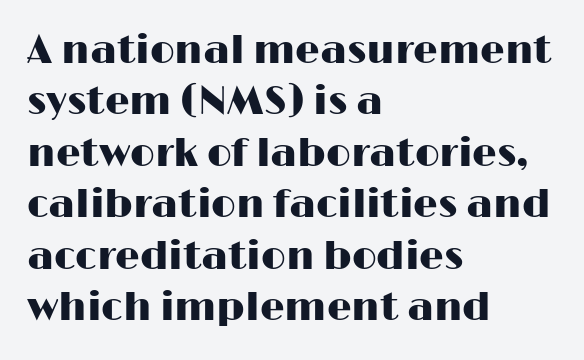
The image shows 39 px wide sans-serif type, upright; set left-aligned, normal line spacing (1.32x), normal letter spacing, not underlined; high stroke contrast and a medium x-height.
